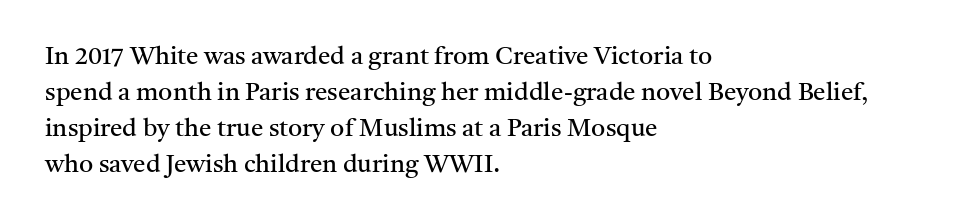
The rendering anchors every line to the left-hand side. Words appear dense and cohesive because spacing is normal. Does the leading feel generous? No, just average. A quiet, ordinary-to-light weight characterises the typeface.
